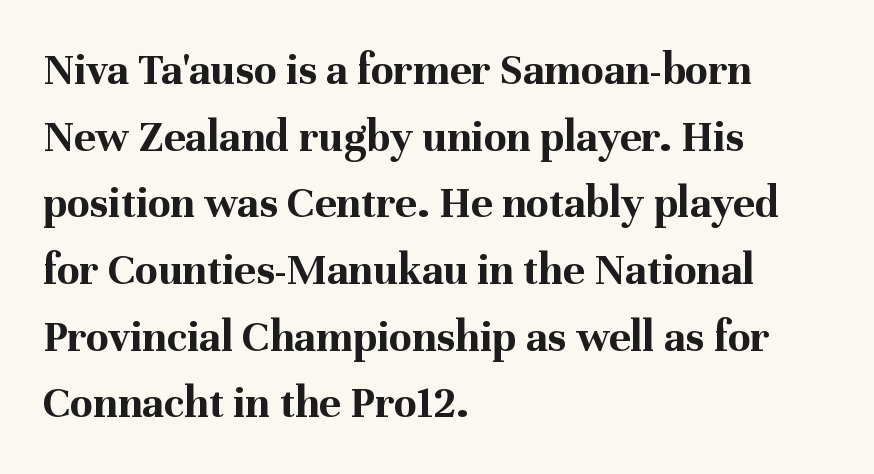
The image shows 46 px bold serif type, upright; set left-aligned, normal line spacing (1.45x), normal letter spacing, not underlined; medium stroke contrast and a medium x-height.
